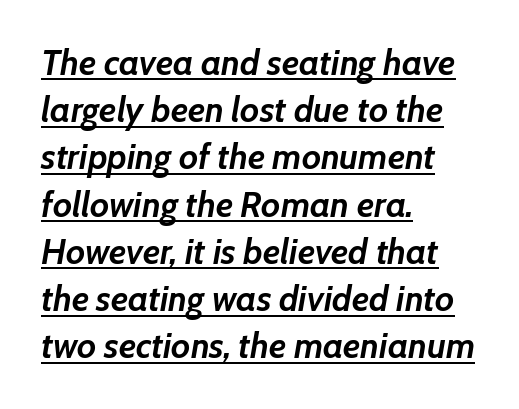
{"italic": "yes", "lean": "right", "slant_degrees": 7, "bold": "yes", "weight": "semibold", "width": "normal", "stroke_contrast": "low", "x_height": "medium", "monospaced": "no", "underline": "yes", "align": "left", "line_spacing": "normal", "line_spacing_ratio": 1.35, "letter_spacing": "normal", "letter_spacing_em": 0.0, "glyph_px": 35}
